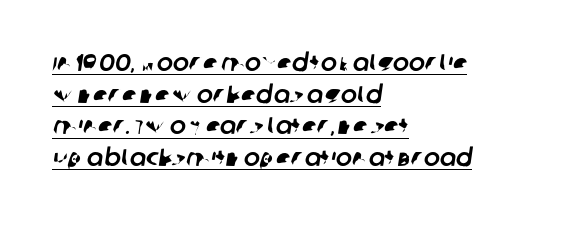
Horizontally, the lines are justified to the leading edge only. Letter spacing: default. How would I describe the line gaps? Plain and ordinary. Underlined type.
